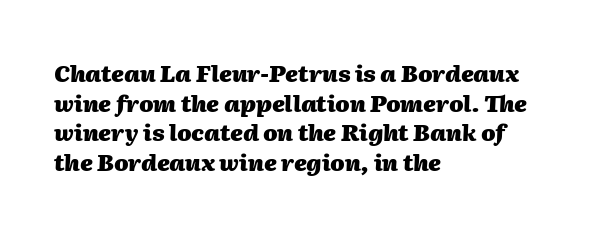
Q: Is the text bold? A: Yes.
Q: Is the text italic (slanted)? A: Yes, it leans right by about 2 degrees.
Q: Is the text underlined? A: No.
Q: How is the paragraph aligned? A: Left-aligned.
Q: Is the spacing between letters normal or unusually wide? A: Normal.
Q: Is the spacing between lines tight, normal or loose? A: Normal.
